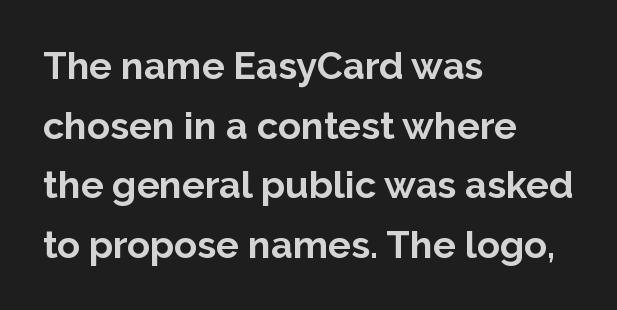
{"serif": "no", "italic": "no", "bold": "yes", "weight": "bold", "width": "normal", "stroke_contrast": "low", "x_height": "medium", "monospaced": "no", "underline": "no", "align": "left", "line_spacing": "normal", "line_spacing_ratio": 1.57, "letter_spacing": "normal", "letter_spacing_em": 0.0, "glyph_px": 38}
